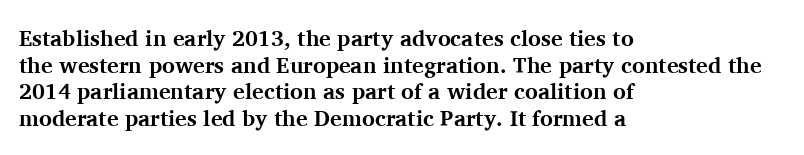
The image shows 22 px bold type, upright; set left-aligned, line spacing 1.21x, normal letter spacing, not underlined.
